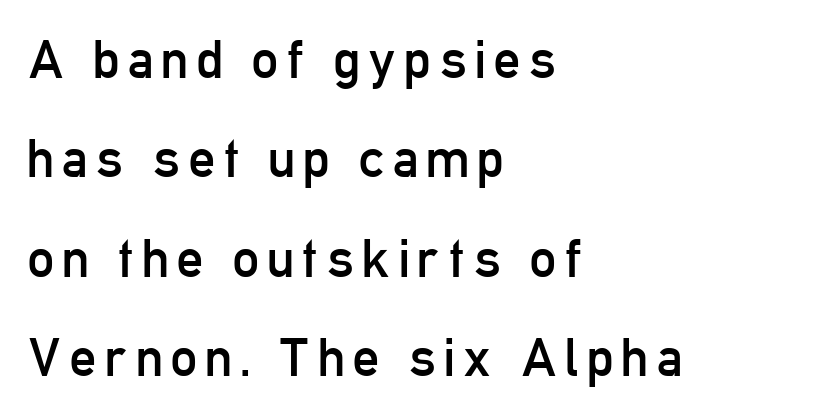
The glyphs in this specimen are sans serif. Character widths vary here, with narrow letters taking less room than wide ones. Upright lettering throughout. No letter is thick-stroked: the sample isn't bold. The words here are not underlined. The compositor pushed each line to the left boundary.
